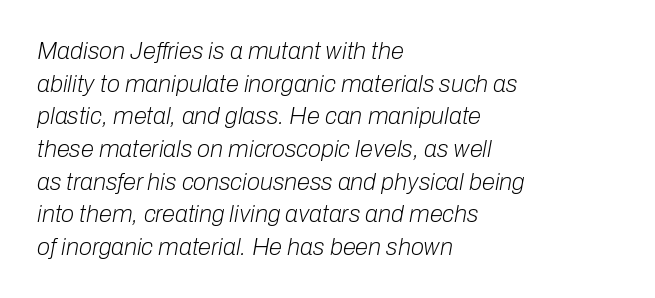
The image shows 24 px text type, italic (leaning right); set left-aligned, normal line spacing (1.36x), normal letter spacing, not underlined.
